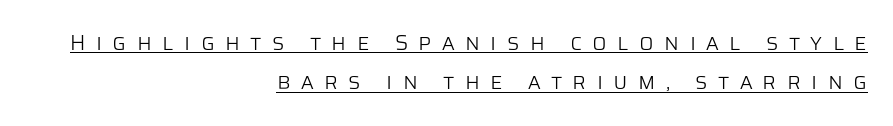
{"italic": "no", "bold": "no", "underline": "yes", "align": "right", "line_spacing_ratio": 1.87, "letter_spacing": "wide", "letter_spacing_em": 0.49, "glyph_px": 21}
